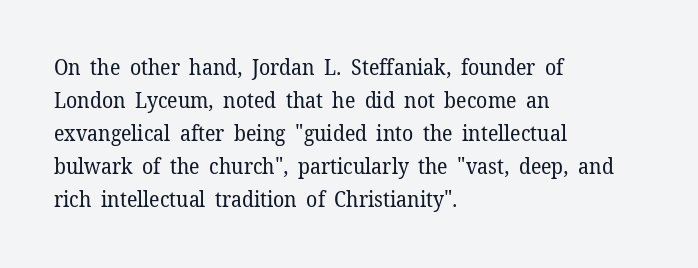
The image shows 21 px text type, upright; set left-aligned, normal line spacing (1.57x), normal letter spacing, not underlined.
